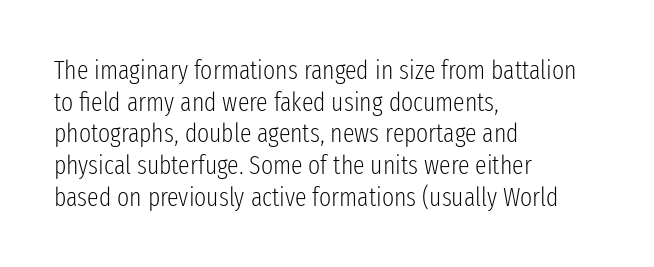
The image shows 26 px text type, upright; set left-aligned, line spacing 1.22x, normal letter spacing, not underlined.
